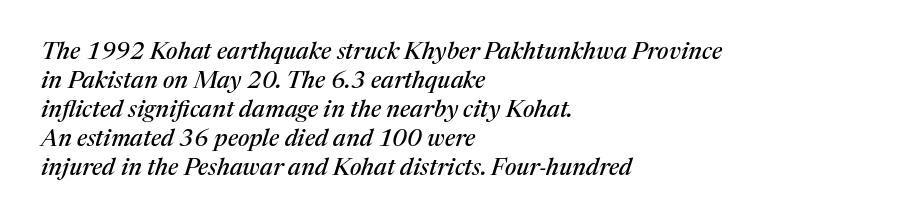
The image shows 24 px text type, italic (leaning right); set left-aligned, line spacing 1.21x, normal letter spacing, not underlined.
